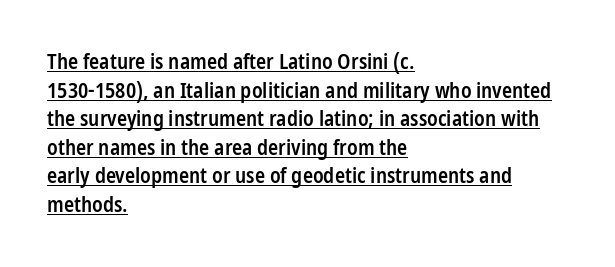
How heavy is the stroke? Medium-heavy — a semibold, shy of bold. This sample uses plain, unmodified letter spacing. Alignment: flush left. Students, observe the line beneath the letters — that is underlining. Is there much room between lines? A standard amount, neither cramped nor airy.
